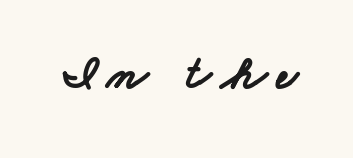
Q: Is the text bold? A: Yes.
Q: Is the typeface a serif or a sans-serif typeface? A: Sans-serif.
Q: Is the text underlined? A: No.
Q: Is the spacing between letters normal or unusually wide? A: Unusually wide.
Q: Width (condensed, normal, or wide)? A: Wide.
Q: Stroke contrast? A: Low.
Q: x-height? A: Small.
Q: Monospaced? A: No.
